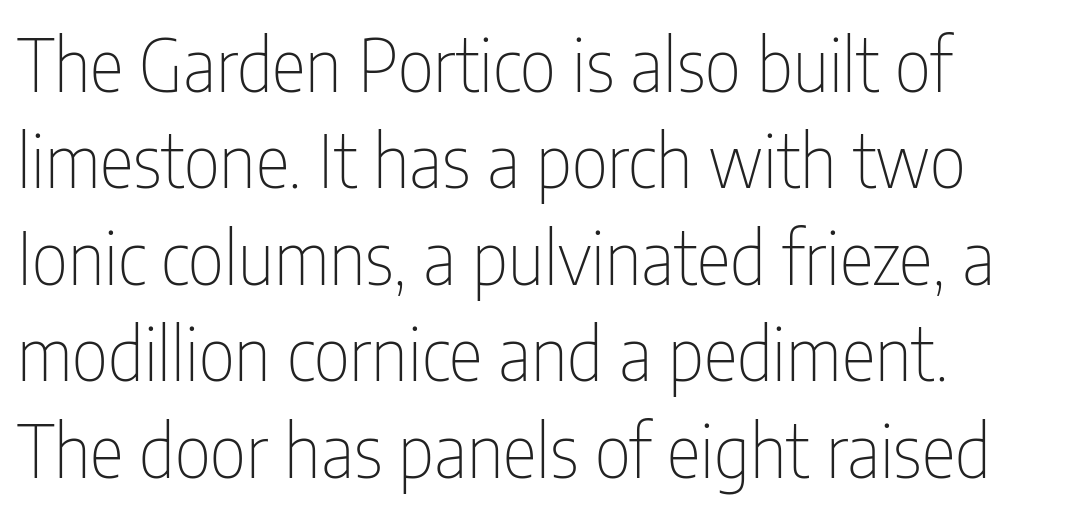
Reading down the block, your eye returns to a fixed left position each line. A typesetter would call this proportional, since set widths differ per character. The strip under each line holds only bare page. The rows are spaced the way most documents space them.
